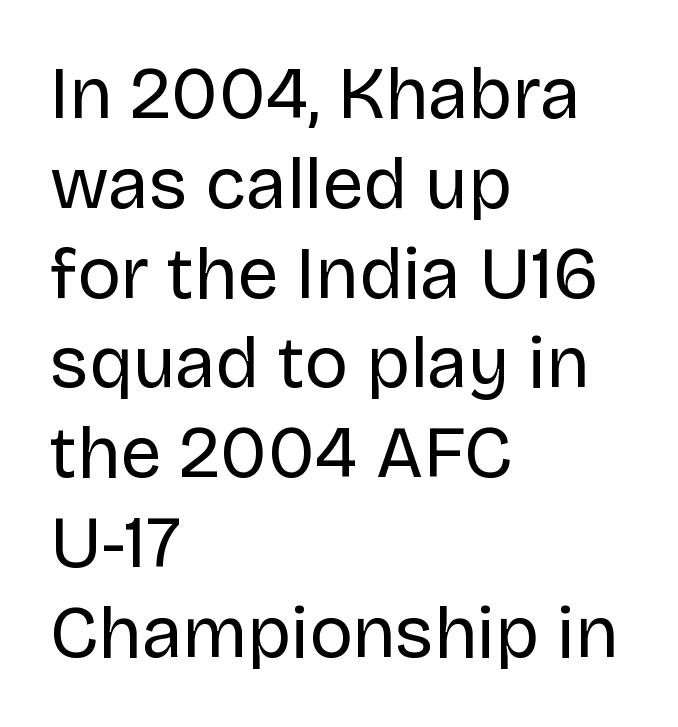
The zone under the glyphs is completely vacant. Think of a printed novel: that variable character pitch is what you see here. No heavy texture on the line: the type isn't bold. The typesetter chose a ragged-right arrangement here. Words appear dense and cohesive because spacing is normal. Vertical strokes here are truly vertical.
